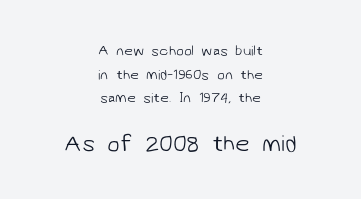
Look at the glyph heights: the lower group is clearly the bigger setting. Beneath every word, the page is bare. The type is set solid horizontally, with unmodified tracking. Leading: standard. Every row of glyphs is offset so its center matches the block's center.
